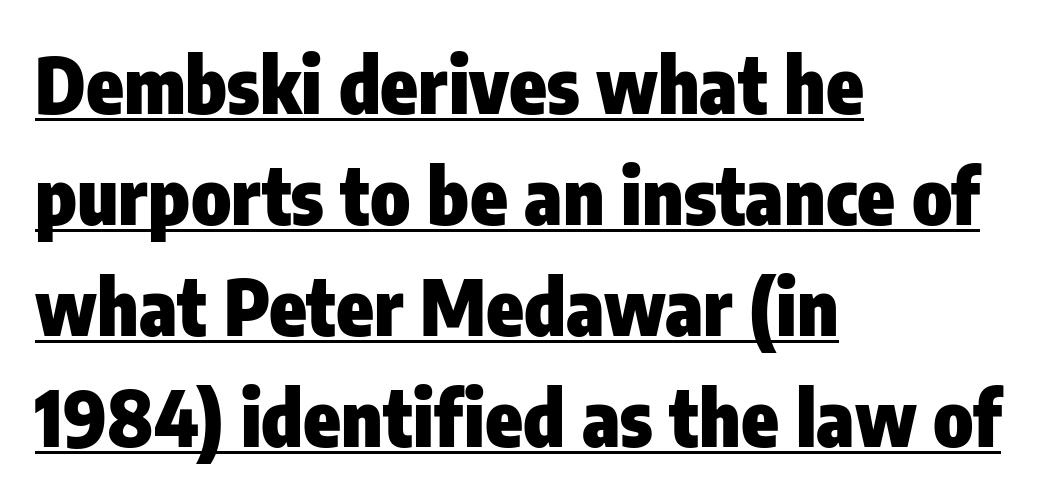
{"serif": "no", "italic": "no", "bold": "yes", "weight": "heavy", "width": "condensed", "stroke_contrast": "low", "x_height": "medium", "monospaced": "no", "underline": "yes", "align": "left", "line_spacing": "normal", "line_spacing_ratio": 1.46, "letter_spacing": "normal", "letter_spacing_em": 0.0, "glyph_px": 76}
